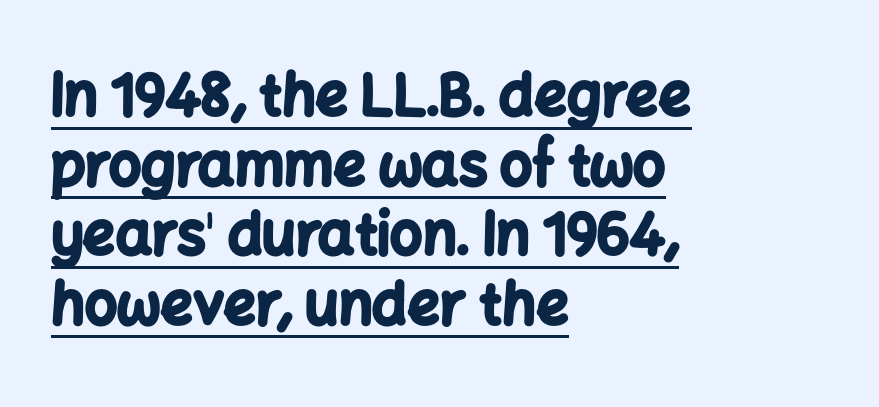
Nope, no serifs anywhere on these letters. Nothing unusual about the tracking: characters are spaced as the font intends. Each letter keeps its own natural width here, so spacing adapts to shape. The paragraph shown leans on its left margin. The type sits square on the baseline with zero lean. The strokes are fattened all the way to bold.
